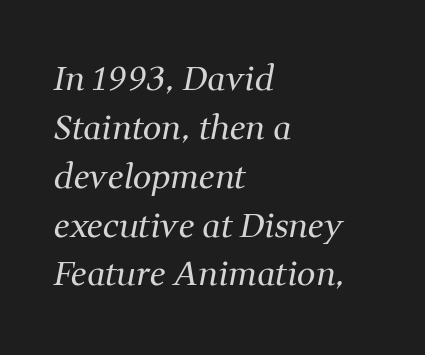
The image shows 33 px regular-weight serif type, italic (leaning right); set left-aligned, normal line spacing (1.48x), normal letter spacing, not underlined; medium stroke contrast and a medium x-height.
